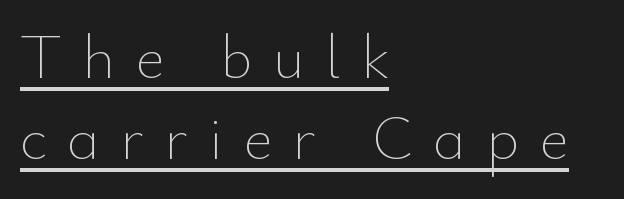
A typesetter would call this proportional, since set widths differ per character. These lines stack with their left ends in a neat column. A baseline rule has been typeset under these characters. The weight tops out at a normal text grade. Evenly set lines give the paragraph a standard silhouette.
